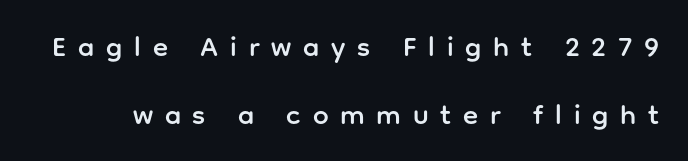
Q: Is the text italic (slanted)? A: No, it is upright.
Q: Is the typeface a serif or a sans-serif typeface? A: Sans-serif.
Q: Is the text underlined? A: No.
Q: Is the spacing between letters normal or unusually wide? A: Unusually wide.
Q: Is the spacing between lines tight, normal or loose? A: Loose.
Q: Width (condensed, normal, or wide)? A: Normal.
Q: Stroke contrast? A: Low.
Q: x-height? A: Medium.
Q: Monospaced? A: No.
